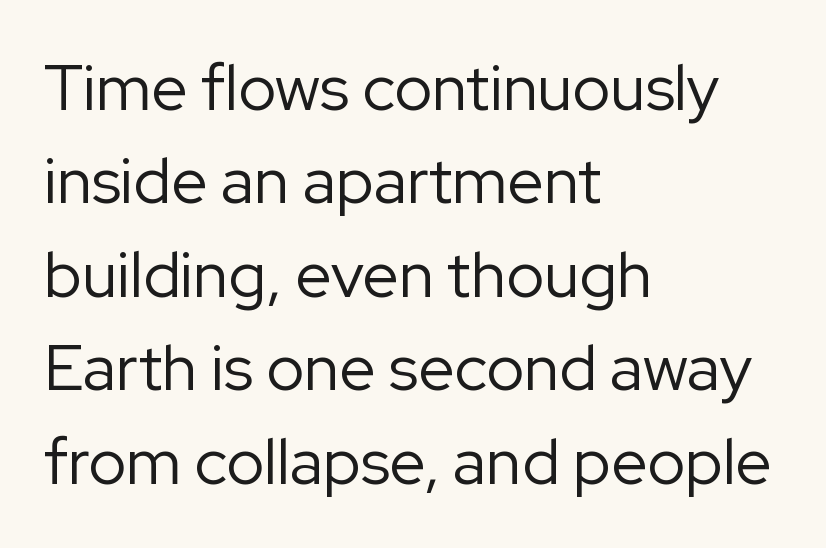
{"serif": "no", "italic": "no", "bold": "no", "weight": "regular", "width": "normal", "stroke_contrast": "low", "x_height": "medium", "monospaced": "no", "underline": "no", "align": "left", "line_spacing": "normal", "line_spacing_ratio": 1.46, "letter_spacing": "normal", "letter_spacing_em": 0.0, "glyph_px": 64}
